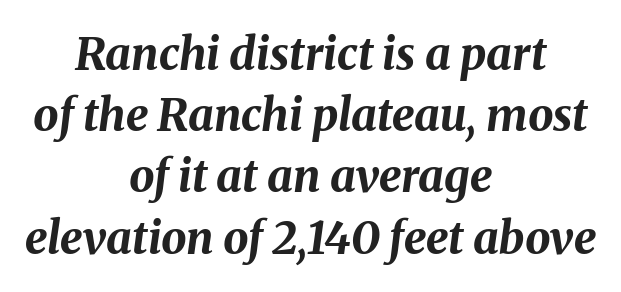
The image shows 45 px bold type, italic (leaning right); set centered, normal line spacing (1.36x), normal letter spacing, not underlined; medium stroke contrast and a medium x-height.
